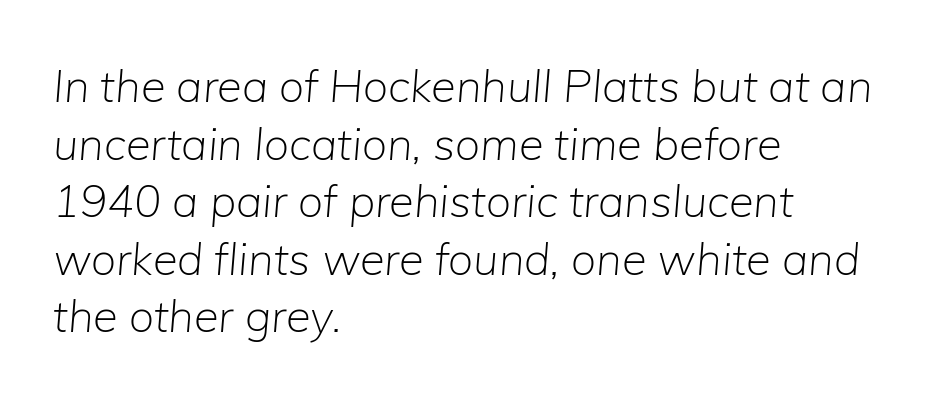
Baseline-to-baseline distance is the conventional proportion of letter height. A typesetter would call this zero additional tracking. Compared with ordinary roman type, these characters are visibly tilted. Descenders are the only things crossing below the line. Varying glyph widths throughout — classic text-font behaviour.
